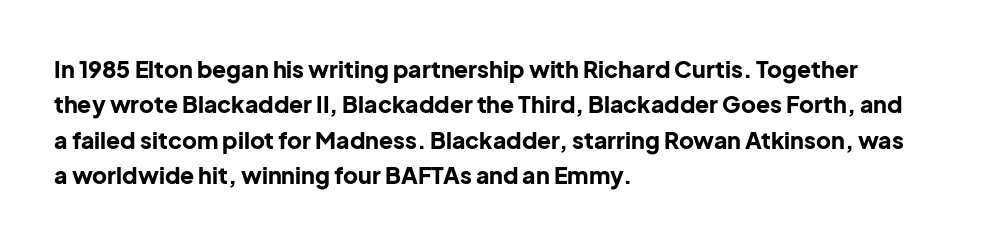
{"italic": "no", "bold": "yes", "underline": "no", "align": "left", "line_spacing": "normal", "line_spacing_ratio": 1.54, "letter_spacing": "normal", "letter_spacing_em": 0.0, "glyph_px": 23}
